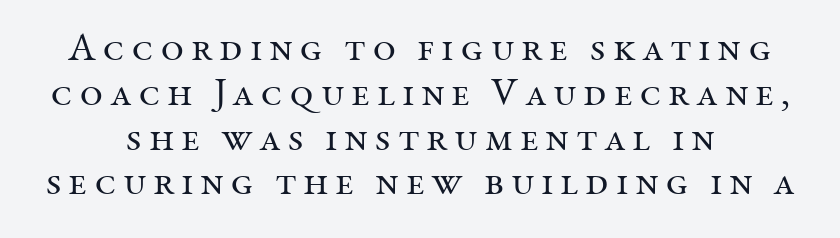
Note the varied advance widths — an 'i' is clearly narrower than an 'm'. In terms of leading, this rendering errs on the cramped side. The glyphs are unaccompanied by any horizontal stroke below them. The rendering positions every line midway between the sides.
